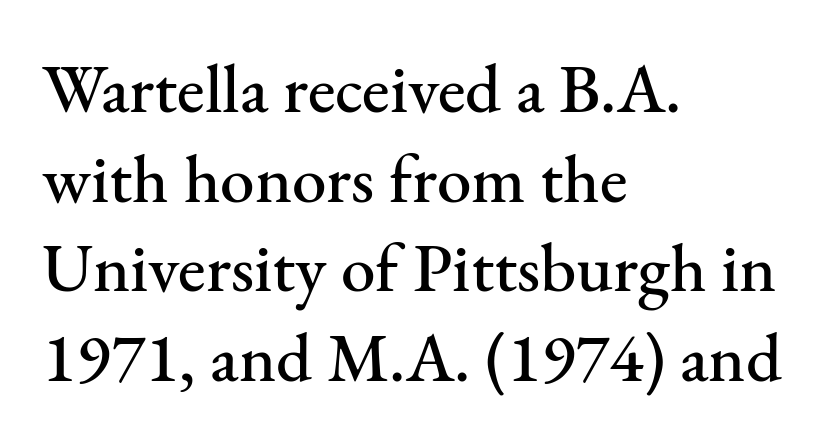
Q: Is the text italic (slanted)? A: No, it is upright.
Q: Is the typeface a serif or a sans-serif typeface? A: Serif.
Q: Is the text underlined? A: No.
Q: How is the paragraph aligned? A: Left-aligned.
Q: Is the spacing between letters normal or unusually wide? A: Normal.
Q: Is the spacing between lines tight, normal or loose? A: Normal.
Q: Width (condensed, normal, or wide)? A: Normal.
Q: Stroke contrast? A: Medium.
Q: x-height? A: Small.
Q: Monospaced? A: No.
